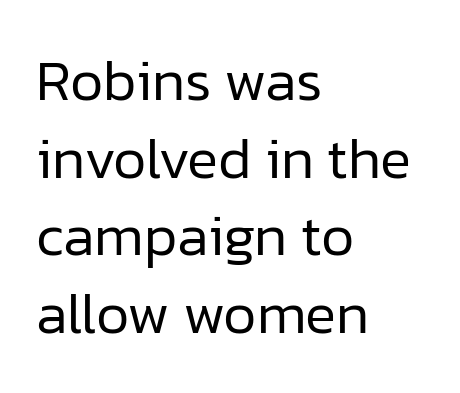
{"serif": "no", "italic": "no", "bold": "no", "weight": "regular", "width": "normal", "stroke_contrast": "low", "x_height": "medium", "monospaced": "no", "underline": "no", "align": "left", "line_spacing": "normal", "line_spacing_ratio": 1.34, "letter_spacing": "normal", "letter_spacing_em": 0.0, "glyph_px": 58}
